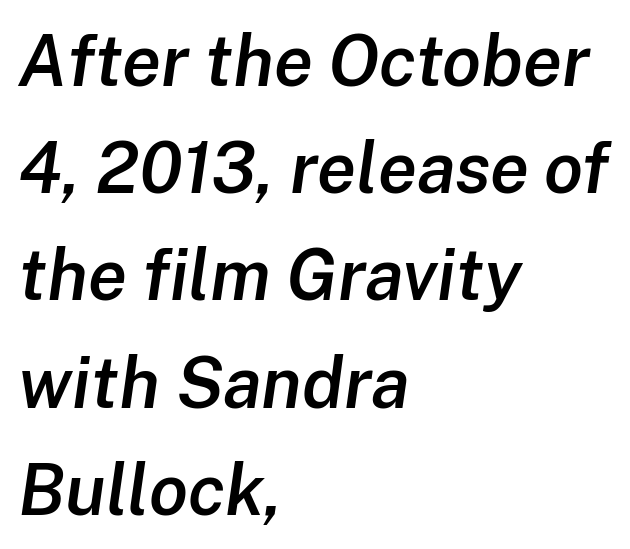
Q: Is the text bold? A: Semi-bold.
Q: Is the text italic (slanted)? A: Yes, it leans right by about 8 degrees.
Q: Is the text underlined? A: No.
Q: How is the paragraph aligned? A: Left-aligned.
Q: Is the spacing between letters normal or unusually wide? A: Normal.
Q: Is the spacing between lines tight, normal or loose? A: Normal.
Q: Width (condensed, normal, or wide)? A: Normal.
Q: Stroke contrast? A: Low.
Q: x-height? A: Medium.
Q: Monospaced? A: No.
